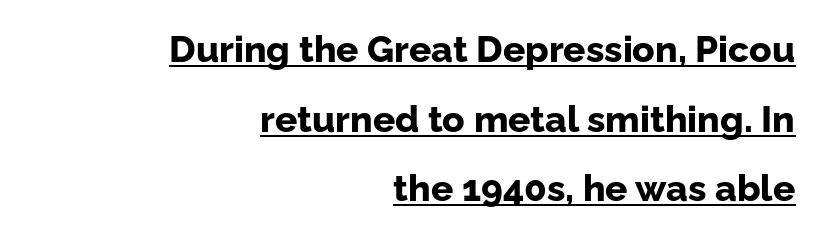
The image shows 37 px bold sans-serif type, upright; set right-aligned, line spacing 1.88x, normal letter spacing, underlined; low stroke contrast and a medium x-height.
